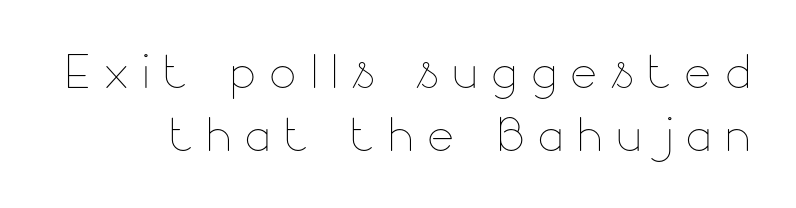
{"italic": "no", "bold": "no", "weight": "thin", "width": "normal", "stroke_contrast": "low", "x_height": "small", "monospaced": "no", "underline": "no", "line_spacing": "tight", "line_spacing_ratio": 0.98, "letter_spacing": "wide", "letter_spacing_em": 0.21, "glyph_px": 64}
